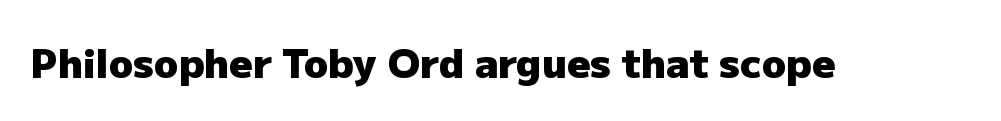
The image shows 40 px heavy sans-serif type, upright; set normal letter spacing, not underlined; low stroke contrast and a medium x-height.
